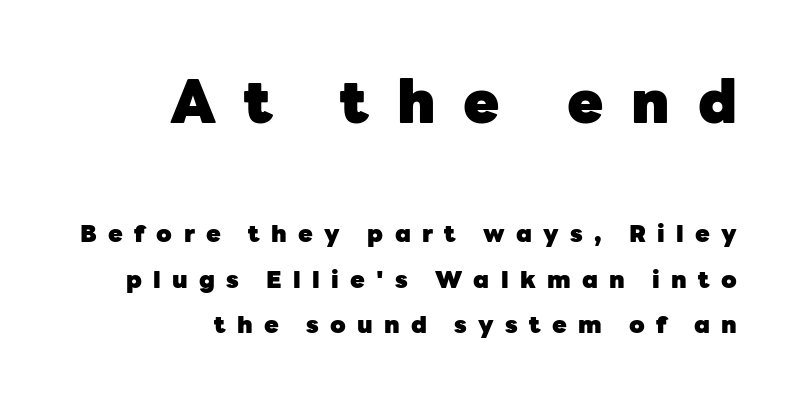
{"serif": "no", "italic": "no", "bold": "yes", "weight": "heavy", "width": "normal", "stroke_contrast": "low", "x_height": "medium", "monospaced": "no", "underline": "no", "align": "right", "line_spacing": "loose", "line_spacing_ratio": 1.9, "letter_spacing": "wide", "letter_spacing_em": 0.47, "larger_block": "first", "size_ratio": 2.46, "glyph_px": 59}
